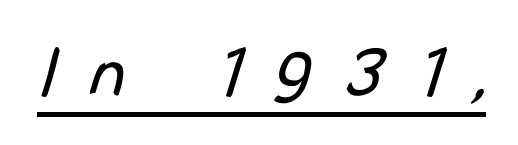
These lines are composed in type without serifs. You could only call the tracking loose — the letters float apart. Notice how a bar underscores the lettering throughout. Note the varied advance widths — an 'i' is clearly narrower than an 'm'. Unbolded letterforms with no extra heft.
